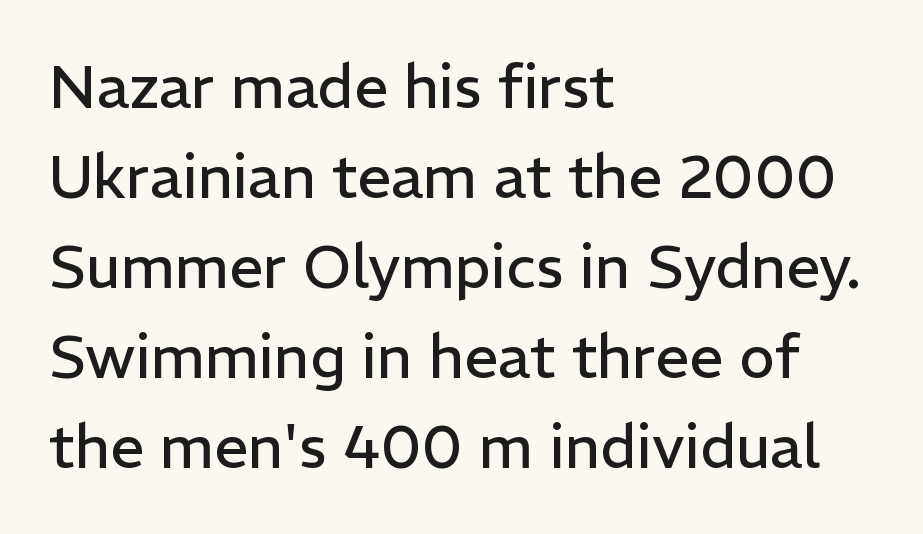
The image shows 60 px regular-weight sans-serif type, upright; set left-aligned, normal line spacing (1.5x), normal letter spacing, not underlined; low stroke contrast and a medium x-height.
